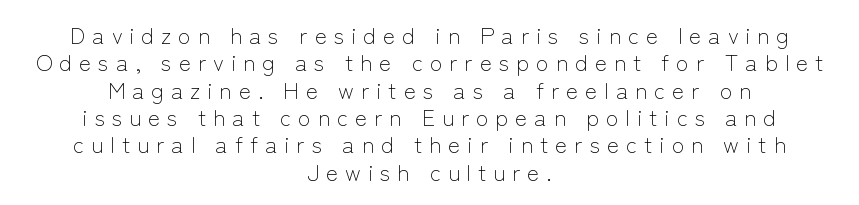
The passage is arranged like a title page — every line centered. Lines of text with bare space underneath. Posture: vertical. In terms of letterspacing, this is a distinctly airy, spread setting.
